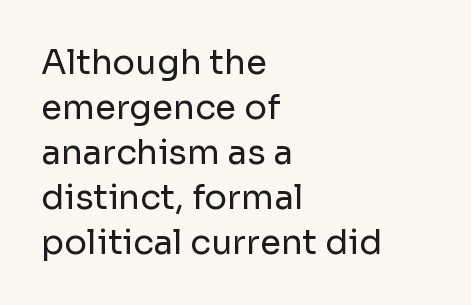
{"serif": "no", "italic": "no", "bold": "no", "weight": "regular", "width": "normal", "stroke_contrast": "low", "x_height": "medium", "monospaced": "no", "underline": "no", "align": "left", "line_spacing": "normal", "line_spacing_ratio": 1.32, "letter_spacing": "normal", "letter_spacing_em": 0.0, "glyph_px": 34}
